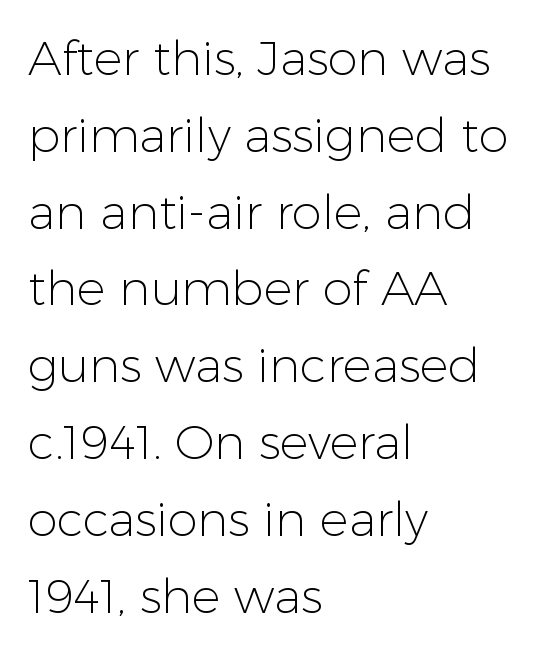
The image shows 48 px light sans-serif type, upright; set left-aligned, normal line spacing (1.6x), normal letter spacing, not underlined; low stroke contrast and a medium x-height.
